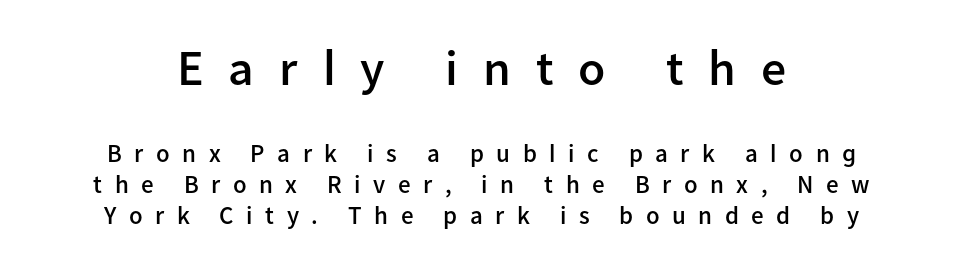
Q: Is the text bold? A: Semi-bold.
Q: Is the text italic (slanted)? A: No, it is upright.
Q: Is the typeface a serif or a sans-serif typeface? A: Sans-serif.
Q: Is the text underlined? A: No.
Q: How is the paragraph aligned? A: Centered.
Q: Is the spacing between letters normal or unusually wide? A: Unusually wide.
Q: Which block of text is set in a larger size, the first (top) or the second (bottom)? A: The first (top) one.
Q: Width (condensed, normal, or wide)? A: Normal.
Q: Stroke contrast? A: Low.
Q: x-height? A: Medium.
Q: Monospaced? A: No.
